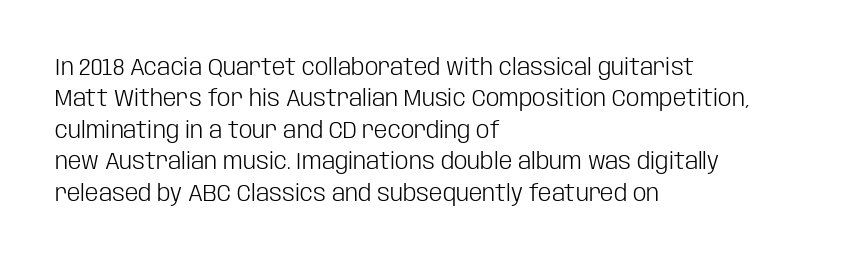
{"italic": "no", "bold": "no", "underline": "no", "align": "left", "line_spacing": "normal", "line_spacing_ratio": 1.31, "letter_spacing": "normal", "letter_spacing_em": 0.0, "glyph_px": 24}
